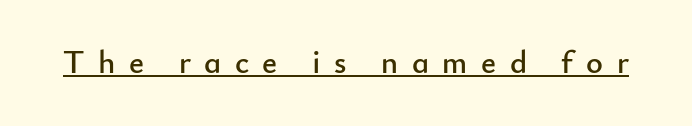
Q: Is the text italic (slanted)? A: No, it is upright.
Q: Is the typeface a serif or a sans-serif typeface? A: Sans-serif.
Q: Is the text underlined? A: Yes.
Q: Is the spacing between letters normal or unusually wide? A: Unusually wide.
Q: Width (condensed, normal, or wide)? A: Normal.
Q: Stroke contrast? A: Low.
Q: x-height? A: Small.
Q: Monospaced? A: No.
